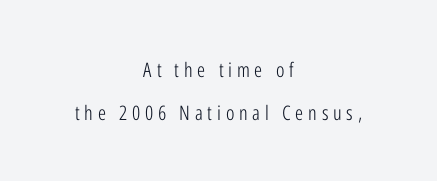
Q: Is the text bold? A: No.
Q: Is the text italic (slanted)? A: No, it is upright.
Q: Is the text underlined? A: No.
Q: How is the paragraph aligned? A: Centered.
Q: Is the spacing between letters normal or unusually wide? A: Unusually wide.
Q: Is the spacing between lines tight, normal or loose? A: Loose.
